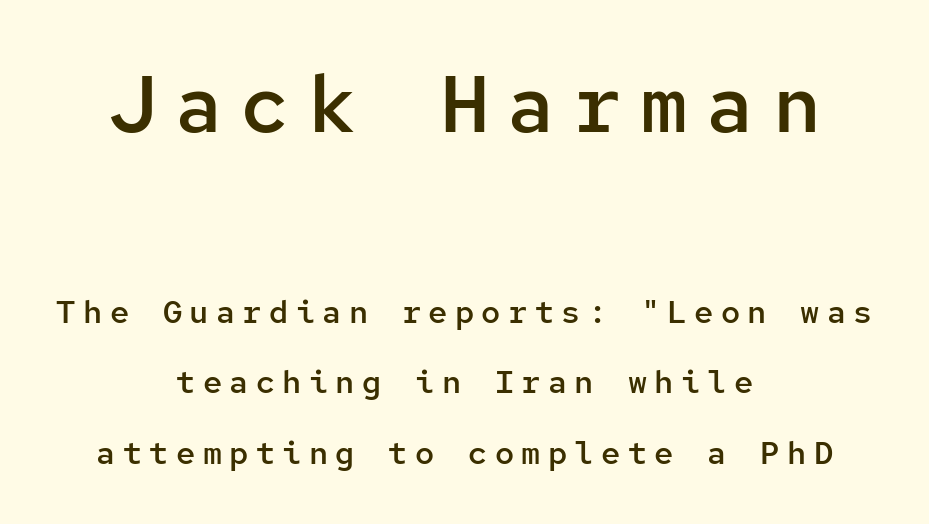
How are the letters spaced? Widely, with obvious added tracking. The space between consecutive lines is lavish. The passage is arranged like a title page — every line centered. The font is running at a semibold setting, under full bold. Do the letters lean? They stand straight.
